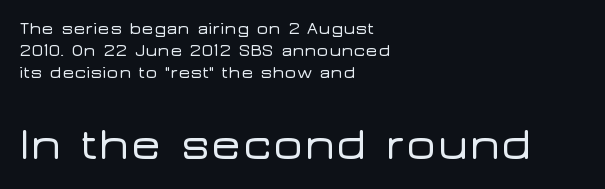
Type without underlining. Ascenders rise straight up at ninety degrees. Serifs: no, the terminals of the letterforms are clean. A typesetter would call this proportional, since set widths differ per character. Look at the glyph heights: the lower group is clearly the bigger setting.
